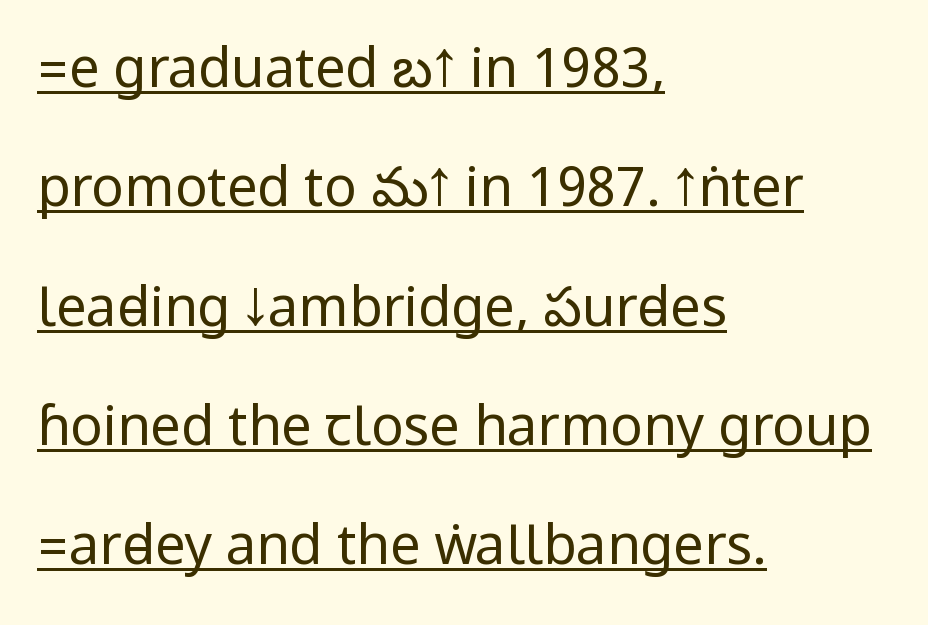
{"serif": "no", "italic": "no", "bold": "no", "weight": "regular", "width": "condensed", "stroke_contrast": "low", "underline": "yes", "align": "left", "line_spacing": "loose", "line_spacing_ratio": 2.21, "letter_spacing": "normal", "letter_spacing_em": 0.0, "glyph_px": 54}
